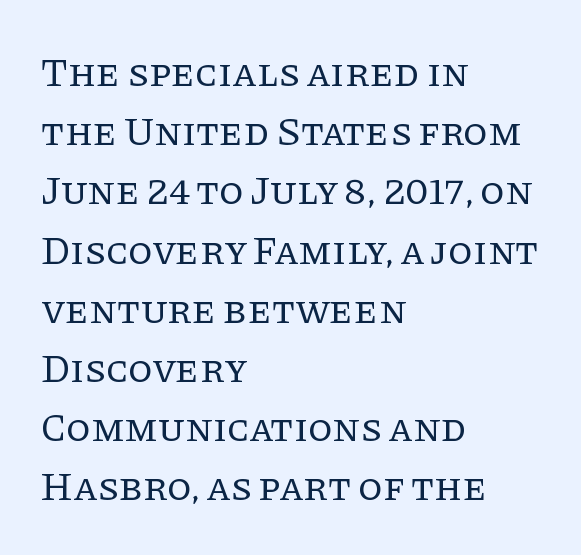
Type style note: has serifs. Each line starts at the same left margin while the right side varies. Notice how descenders clear the ascenders below comfortably — that's standard leading. Descender tails drop into unmarked territory.
